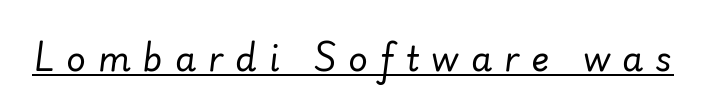
The image shows 34 px regular-weight type, italic (leaning right); set unusually wide letter spacing (+0.35 em), underlined; low stroke contrast and a small x-height.
